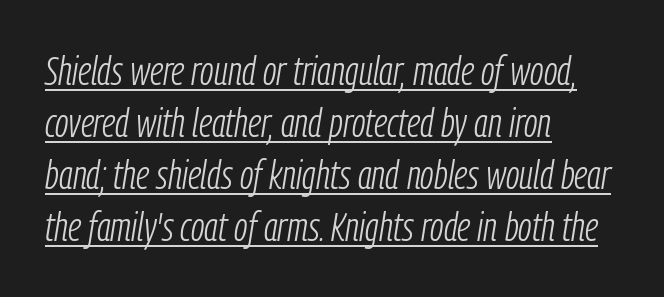
Q: Is the text bold? A: No.
Q: Is the text italic (slanted)? A: Yes, it leans right by about 9 degrees.
Q: Is the text underlined? A: Yes.
Q: How is the paragraph aligned? A: Left-aligned.
Q: Is the spacing between letters normal or unusually wide? A: Normal.
Q: Is the spacing between lines tight, normal or loose? A: Normal.
Q: Width (condensed, normal, or wide)? A: Condensed.
Q: Stroke contrast? A: Low.
Q: x-height? A: Medium.
Q: Monospaced? A: No.
